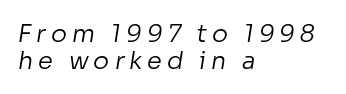
The image shows 24 px text type; set left-aligned, tight line spacing (1.11x), unusually wide letter spacing (+0.21 em), not underlined.
